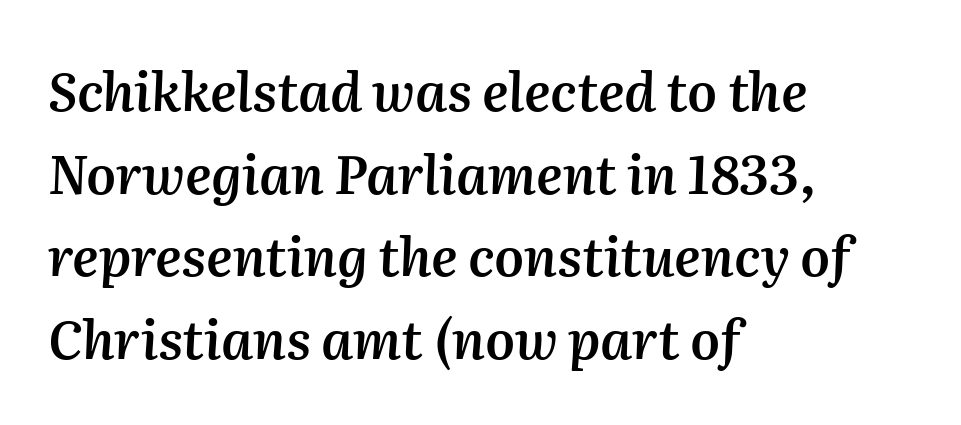
Honestly, there is no underline to notice here at all. Heft: intermediate — a semibold. This sample uses an oblique cut, with every glyph tilted off the vertical. Note the varied advance widths — an 'i' is clearly narrower than an 'm'. These lines are set flush left with a ragged right edge.
